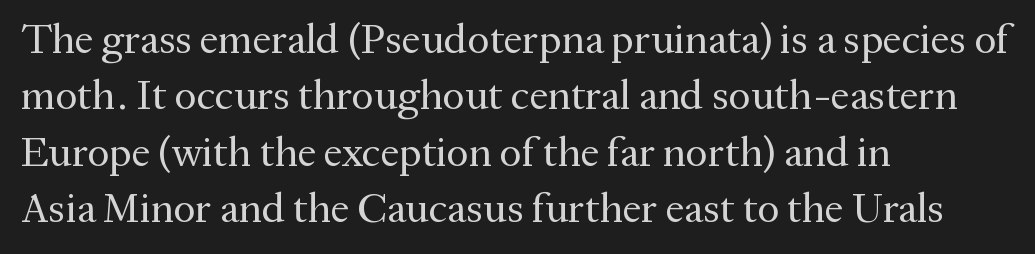
{"serif": "yes", "italic": "no", "bold": "no", "weight": "regular", "width": "normal", "stroke_contrast": "medium", "x_height": "medium", "monospaced": "no", "underline": "no", "align": "left", "line_spacing": "normal", "line_spacing_ratio": 1.34, "letter_spacing": "normal", "letter_spacing_em": 0.0, "glyph_px": 42}
